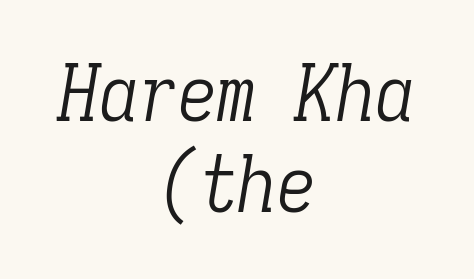
{"serif": "yes", "italic": "yes", "lean": "right", "slant_degrees": 9, "bold": "no", "weight": "light", "width": "condensed", "stroke_contrast": "low", "x_height": "medium", "monospaced": "yes", "underline": "no", "align": "center", "line_spacing": "tight", "line_spacing_ratio": 1.15, "letter_spacing": "normal", "letter_spacing_em": 0.0, "glyph_px": 79}
